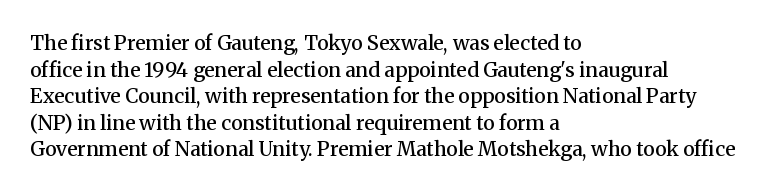
Q: Is the text bold? A: Semi-bold.
Q: Is the text italic (slanted)? A: No, it is upright.
Q: Is the text underlined? A: No.
Q: How is the paragraph aligned? A: Left-aligned.
Q: Is the spacing between letters normal or unusually wide? A: Normal.
Q: Is the spacing between lines tight, normal or loose? A: Normal.
